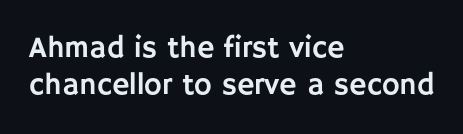
Q: Is the text italic (slanted)? A: No, it is upright.
Q: Is the typeface a serif or a sans-serif typeface? A: Sans-serif.
Q: Is the text underlined? A: No.
Q: How is the paragraph aligned? A: Left-aligned.
Q: Is the spacing between letters normal or unusually wide? A: Normal.
Q: Width (condensed, normal, or wide)? A: Normal.
Q: Stroke contrast? A: Low.
Q: x-height? A: Large.
Q: Monospaced? A: No.
